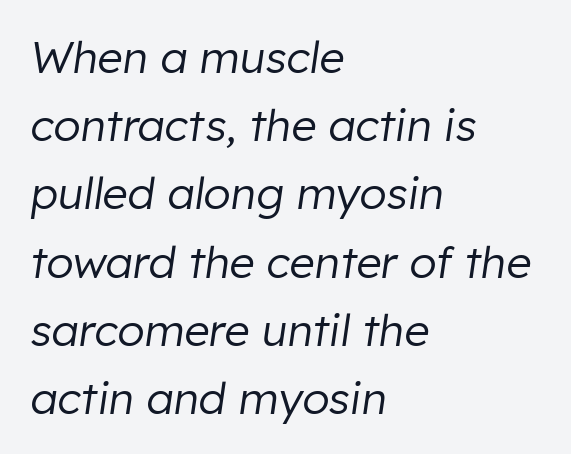
{"italic": "yes", "lean": "right", "slant_degrees": 8, "bold": "no", "weight": "regular", "width": "normal", "stroke_contrast": "low", "x_height": "medium", "monospaced": "no", "underline": "no", "align": "left", "line_spacing": "normal", "line_spacing_ratio": 1.55, "letter_spacing": "normal", "letter_spacing_em": 0.0, "glyph_px": 44}
